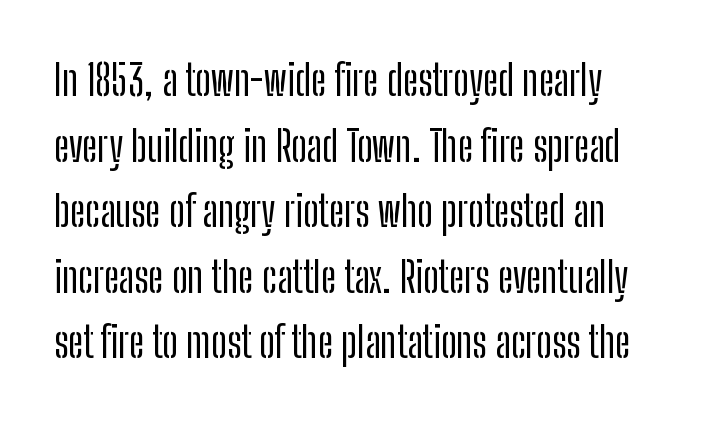
The image shows 42 px condensed sans-serif type, upright; set normal line spacing (1.56x), normal letter spacing, not underlined; low stroke contrast and a medium x-height.
